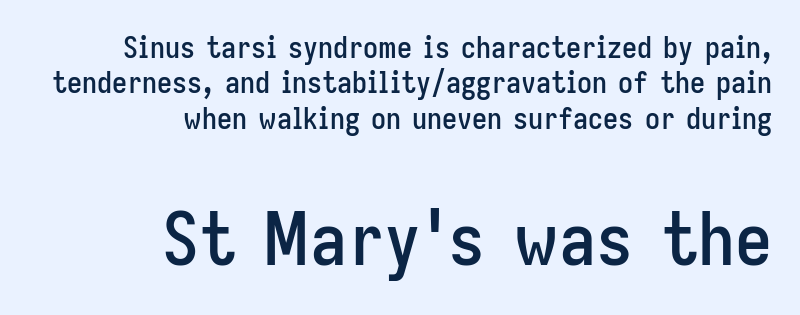
Q: Is the text italic (slanted)? A: No, it is upright.
Q: Is the typeface a serif or a sans-serif typeface? A: Sans-serif.
Q: Is the text underlined? A: No.
Q: How is the paragraph aligned? A: Right-aligned.
Q: Is the spacing between letters normal or unusually wide? A: Normal.
Q: Which block of text is set in a larger size, the first (top) or the second (bottom)? A: The second (bottom) one.
Q: Width (condensed, normal, or wide)? A: Condensed.
Q: Stroke contrast? A: Low.
Q: x-height? A: Medium.
Q: Monospaced? A: No.
